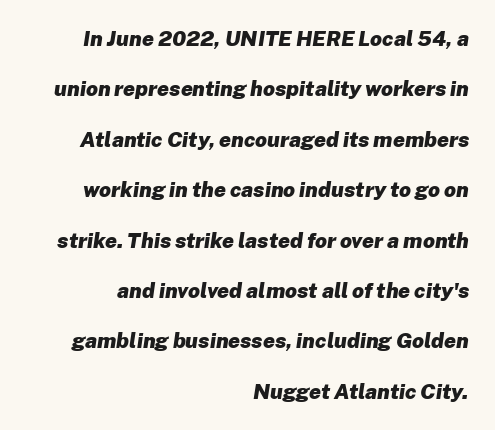
The image shows 21 px bold type, italic (leaning right); set right-aligned, loose line spacing (2.4x), normal letter spacing, not underlined.
